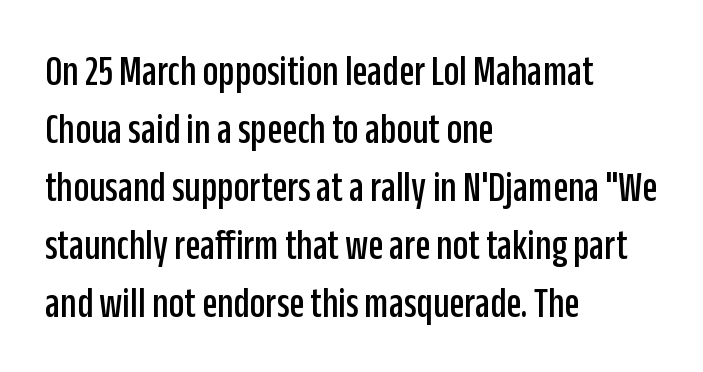
The image shows 44 px condensed sans-serif type, upright; set left-aligned, normal line spacing (1.32x), normal letter spacing, not underlined; low stroke contrast and a large x-height.
